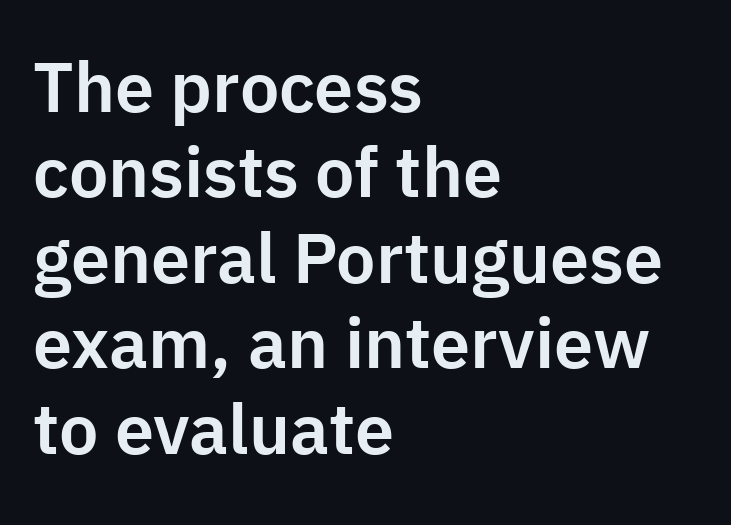
Q: Is the text italic (slanted)? A: No, it is upright.
Q: Is the typeface a serif or a sans-serif typeface? A: Sans-serif.
Q: Is the text underlined? A: No.
Q: How is the paragraph aligned? A: Left-aligned.
Q: Is the spacing between letters normal or unusually wide? A: Normal.
Q: Width (condensed, normal, or wide)? A: Normal.
Q: Stroke contrast? A: Low.
Q: x-height? A: Medium.
Q: Monospaced? A: No.
